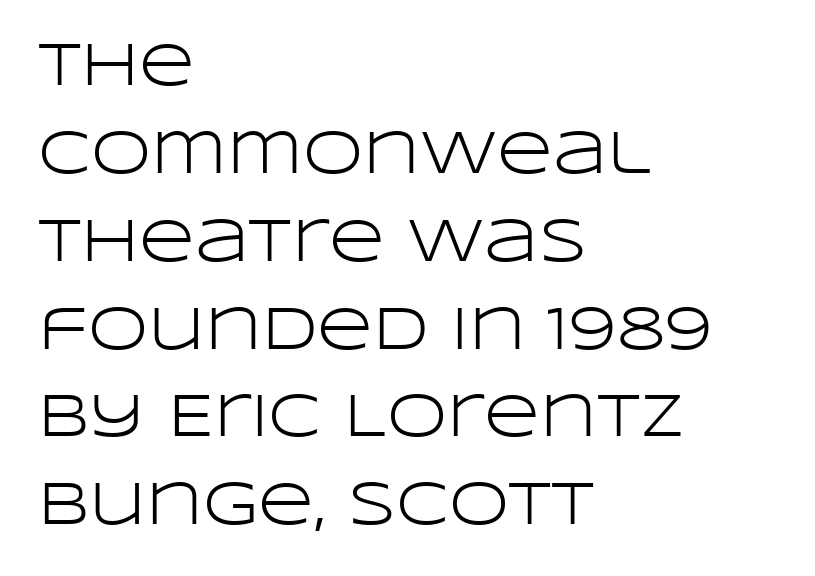
The typeface chosen for these lines omits serifs. You could not count columns in this text — the font is proportionally spaced. Just letters on the line, the space beneath them empty. The rag falls on the right side of this text block. Rows of type keep a routine distance in the vertical direction. Heft: none added — not bold.
